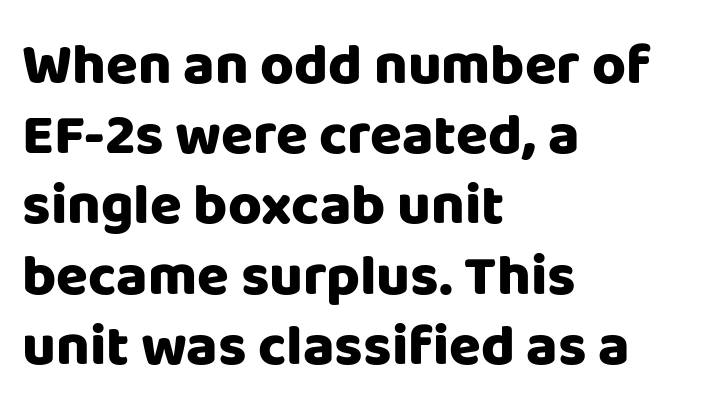
The strip under each line holds only bare page. No italicization has been applied; the sample stays upright. Examine the stroke ends and you'll find no serifs. Glyph-to-glyph distance matches everyday printed text. These words are printed bold, with thick strokes throughout.
